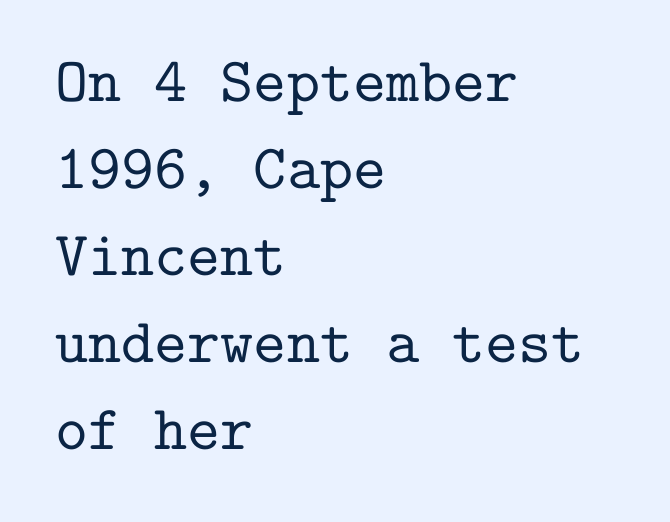
The image shows 63 px serif type, upright, monospaced; set left-aligned, normal line spacing (1.38x), normal letter spacing, not underlined; low stroke contrast and a medium x-height.
